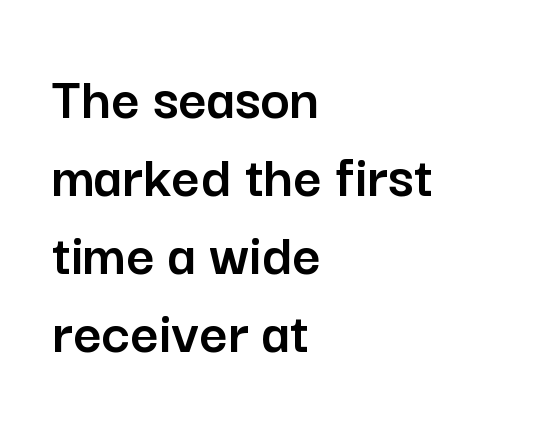
What stands out about the letter spacing? Nothing — it is the standard amount. Anything drawn beneath the words? Only blank space. The axis of the letterforms is exactly vertical. Are there feet on the stems? There aren't — it's a sans.
